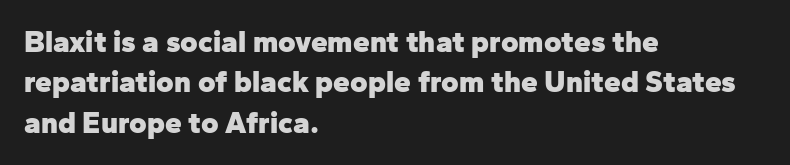
{"serif": "no", "italic": "no", "bold": "yes", "weight": "heavy", "width": "normal", "stroke_contrast": "low", "x_height": "medium", "monospaced": "no", "underline": "no", "align": "left", "line_spacing": "normal", "line_spacing_ratio": 1.35, "letter_spacing": "normal", "letter_spacing_em": 0.0, "glyph_px": 30}
